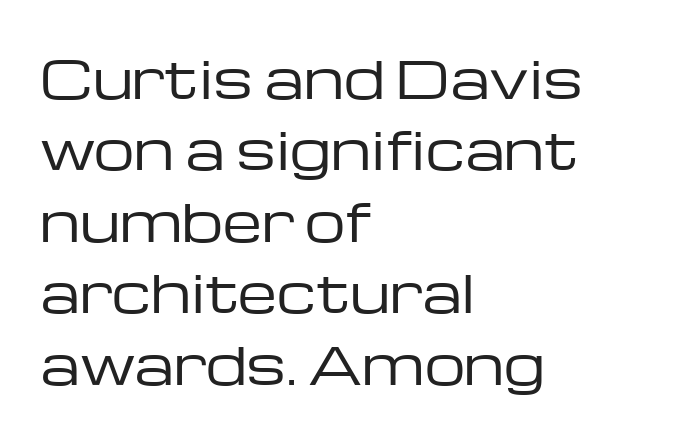
Q: Is the text bold? A: No.
Q: Is the text italic (slanted)? A: No, it is upright.
Q: Is the typeface a serif or a sans-serif typeface? A: Sans-serif.
Q: Is the text underlined? A: No.
Q: How is the paragraph aligned? A: Left-aligned.
Q: Is the spacing between letters normal or unusually wide? A: Normal.
Q: Is the spacing between lines tight, normal or loose? A: Normal.
Q: Width (condensed, normal, or wide)? A: Wide.
Q: Stroke contrast? A: Low.
Q: x-height? A: Medium.
Q: Monospaced? A: No.
